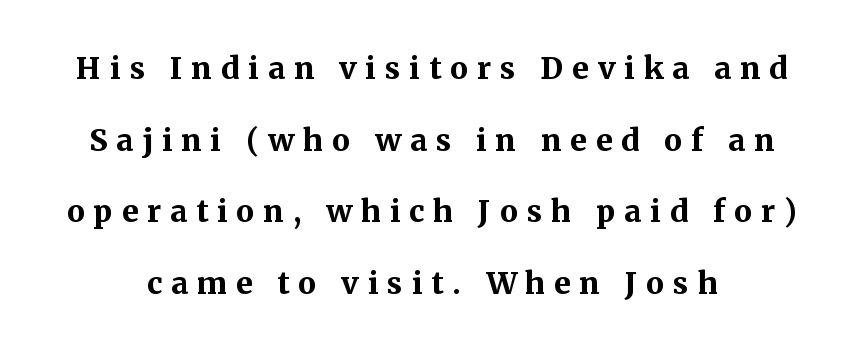
Q: Is the text bold? A: Yes.
Q: Is the text italic (slanted)? A: No, it is upright.
Q: Is the typeface a serif or a sans-serif typeface? A: Serif.
Q: Is the text underlined? A: No.
Q: How is the paragraph aligned? A: Centered.
Q: Is the spacing between letters normal or unusually wide? A: Unusually wide.
Q: Is the spacing between lines tight, normal or loose? A: Loose.
Q: Width (condensed, normal, or wide)? A: Normal.
Q: Stroke contrast? A: Medium.
Q: x-height? A: Medium.
Q: Monospaced? A: No.
